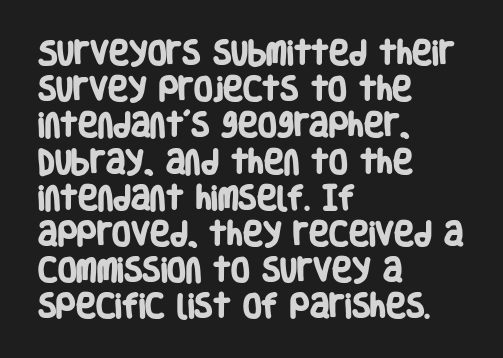
Q: Is the text bold? A: Yes.
Q: Is the text underlined? A: No.
Q: How is the paragraph aligned? A: Left-aligned.
Q: Is the spacing between letters normal or unusually wide? A: Normal.
Q: Is the spacing between lines tight, normal or loose? A: Normal.
